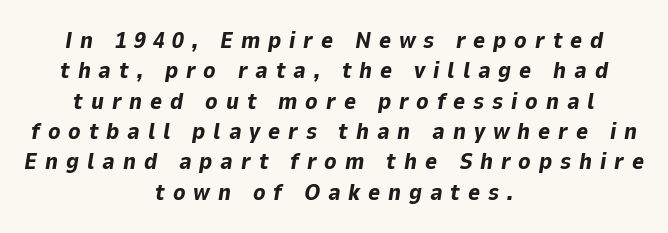
The whitespace from short lines is split evenly between both sides. A clean baseline with only descenders dipping below it. Weight check: bold — yes, fully. Vertically, the passage feels balanced, rows spaced as you'd expect. Caption: expanded tracking, letters set apart.
